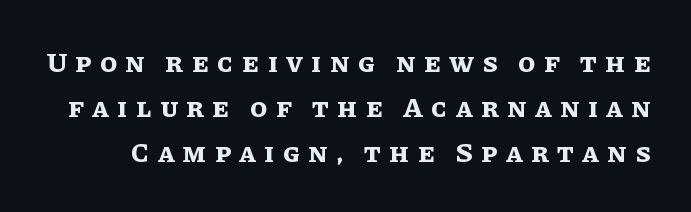
The image shows 28 px bold type, upright; set normal line spacing (1.61x), unusually wide letter spacing (+0.3 em), not underlined; low stroke contrast and a large x-height.
